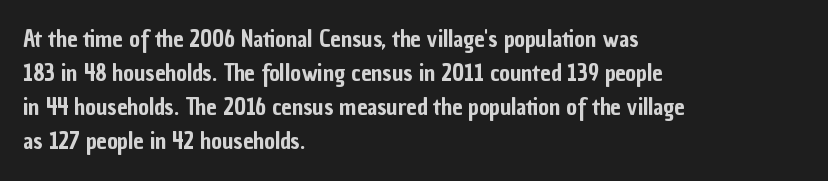
The image shows 23 px text type, upright; set left-aligned, normal line spacing (1.48x), normal letter spacing, not underlined.
